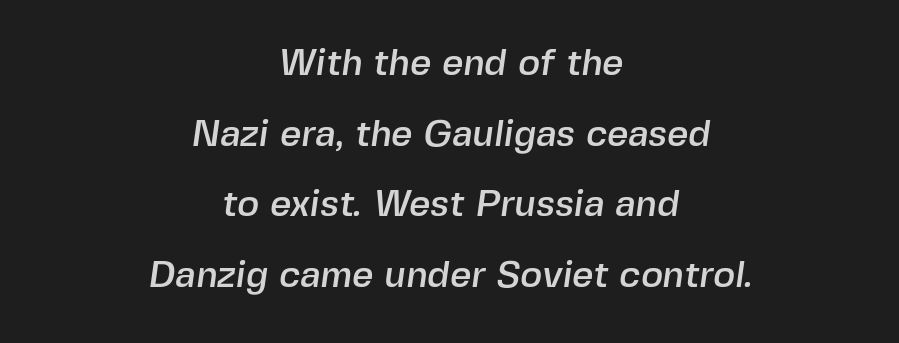
Q: Is the typeface a serif or a sans-serif typeface? A: Sans-serif.
Q: Is the text underlined? A: No.
Q: How is the paragraph aligned? A: Centered.
Q: Is the spacing between letters normal or unusually wide? A: Normal.
Q: Is the spacing between lines tight, normal or loose? A: Loose.
Q: Width (condensed, normal, or wide)? A: Normal.
Q: x-height? A: Medium.
Q: Monospaced? A: No.
